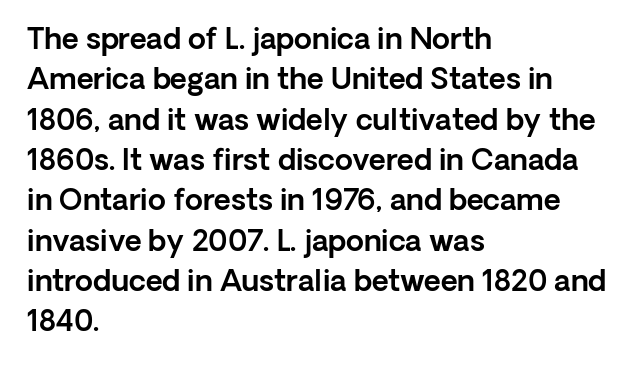
The image shows 29 px sans-serif type, upright; set left-aligned, normal line spacing (1.39x), normal letter spacing, not underlined; a medium x-height.
